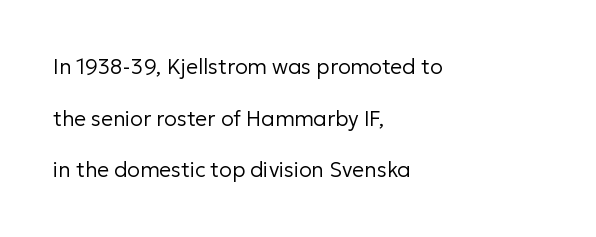
{"italic": "no", "bold": "no", "underline": "no", "align": "left", "line_spacing": "loose", "line_spacing_ratio": 2.46, "letter_spacing": "normal", "letter_spacing_em": 0.0, "glyph_px": 21}
